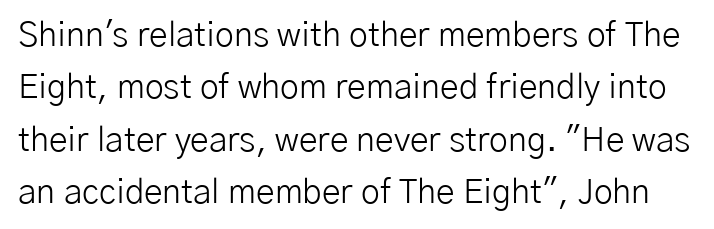
No italicization has been applied; the sample stays upright. The characters are drawn with everyday or finer stroke widths. Font category for this specimen: sans-serif. Observe the ordinary spacing: letters are neighbours, not strangers. Note the varied advance widths — an 'i' is clearly narrower than an 'm'.
